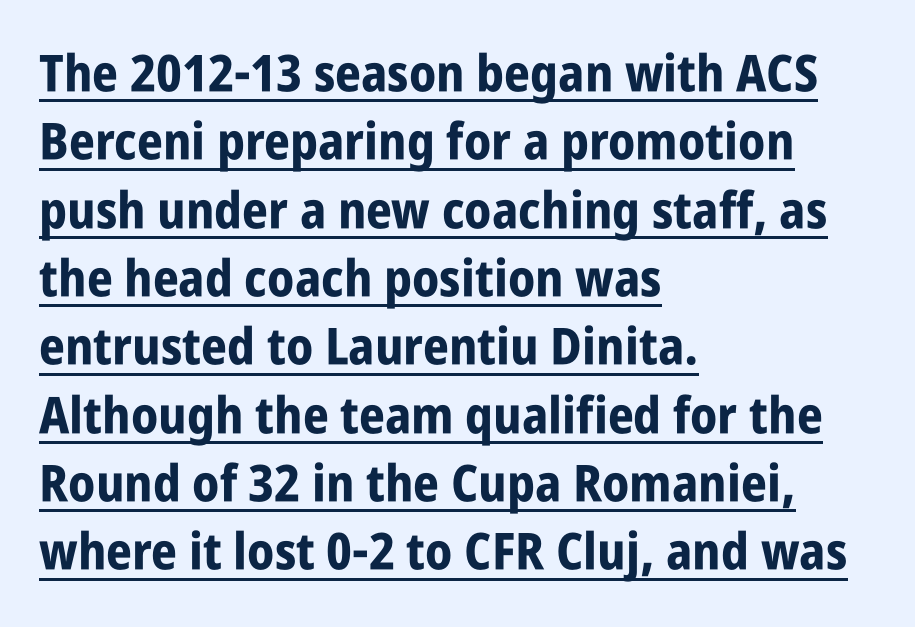
{"serif": "no", "italic": "no", "bold": "yes", "weight": "bold", "width": "condensed", "stroke_contrast": "low", "x_height": "large", "monospaced": "no", "underline": "yes", "align": "left", "line_spacing": "normal", "line_spacing_ratio": 1.34, "letter_spacing": "normal", "letter_spacing_em": 0.0, "glyph_px": 51}
